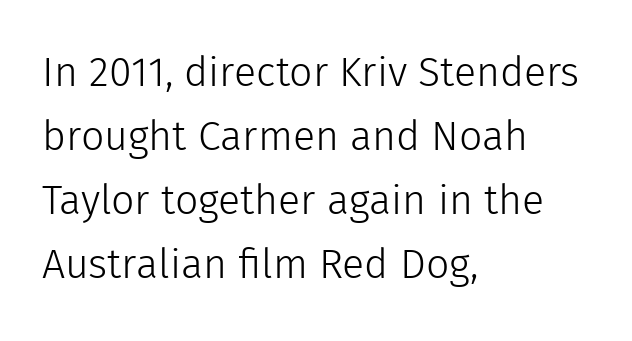
{"serif": "no", "italic": "no", "bold": "no", "weight": "light", "width": "normal", "x_height": "medium", "monospaced": "no", "underline": "no", "align": "left", "line_spacing": "normal", "line_spacing_ratio": 1.56, "letter_spacing": "normal", "letter_spacing_em": 0.0, "glyph_px": 41}
